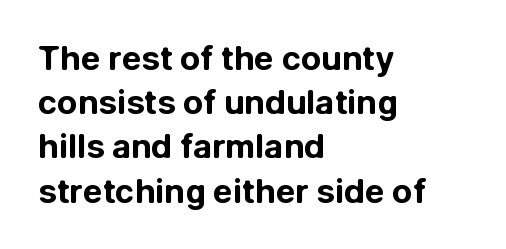
Q: Is the text bold? A: Yes.
Q: Is the text italic (slanted)? A: No, it is upright.
Q: Is the typeface a serif or a sans-serif typeface? A: Sans-serif.
Q: Is the text underlined? A: No.
Q: How is the paragraph aligned? A: Left-aligned.
Q: Is the spacing between letters normal or unusually wide? A: Normal.
Q: Is the spacing between lines tight, normal or loose? A: Normal.
Q: Width (condensed, normal, or wide)? A: Normal.
Q: Stroke contrast? A: Low.
Q: x-height? A: Medium.
Q: Monospaced? A: No.
